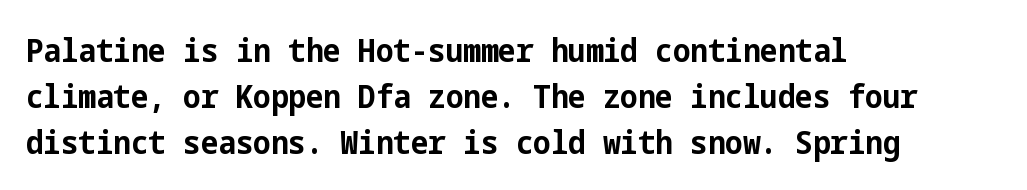
{"serif": "no", "italic": "no", "bold": "yes", "weight": "bold", "width": "condensed", "stroke_contrast": "low", "x_height": "medium", "underline": "no", "align": "left", "line_spacing": "normal", "line_spacing_ratio": 1.39, "letter_spacing": "normal", "letter_spacing_em": 0.0, "glyph_px": 33}
